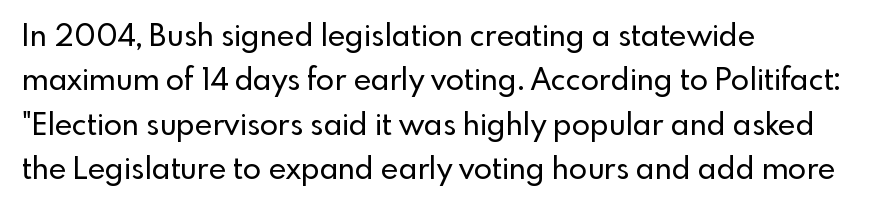
{"serif": "no", "italic": "no", "width": "normal", "x_height": "small", "monospaced": "no", "underline": "no", "align": "left", "line_spacing": "normal", "line_spacing_ratio": 1.48, "letter_spacing": "normal", "letter_spacing_em": 0.0, "glyph_px": 30}
